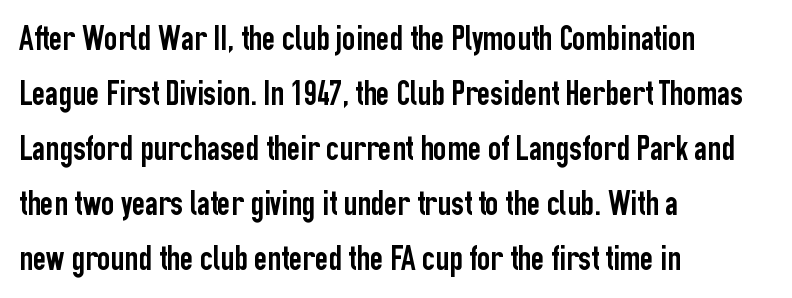
The image shows 36 px condensed sans-serif type, upright; set left-aligned, normal line spacing (1.53x), normal letter spacing, not underlined; low stroke contrast and a medium x-height.
